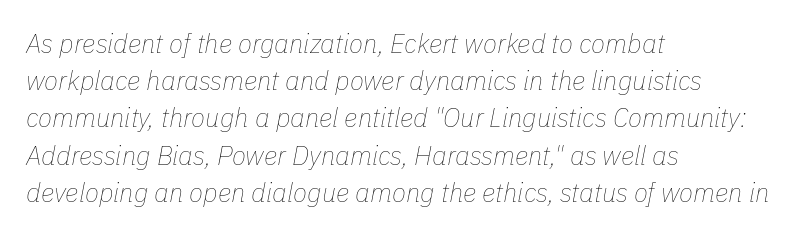
Q: Is the text bold? A: No.
Q: Is the text italic (slanted)? A: Yes, it leans right by about 11 degrees.
Q: Is the text underlined? A: No.
Q: How is the paragraph aligned? A: Left-aligned.
Q: Is the spacing between letters normal or unusually wide? A: Normal.
Q: Is the spacing between lines tight, normal or loose? A: Normal.
